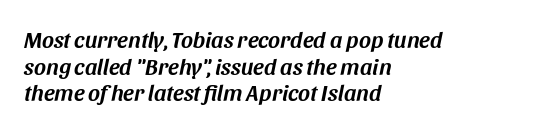
Characters follow at the spacing the type designer built in. Type without underlining. Visually the block forms a straight wall on the left and a jagged coastline on the right. The letters are slanted; this is an italic face.
